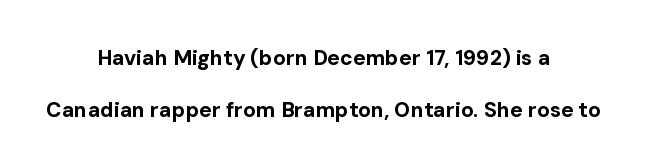
Short and long lines alike share a common midpoint. These words are printed bold, with thick strokes throughout. Letters rest on an invisible, unmarked baseline. You can tell it's not italic because the verticals are truly vertical. Caption: standard tracking, unaltered. Leading: increased.
